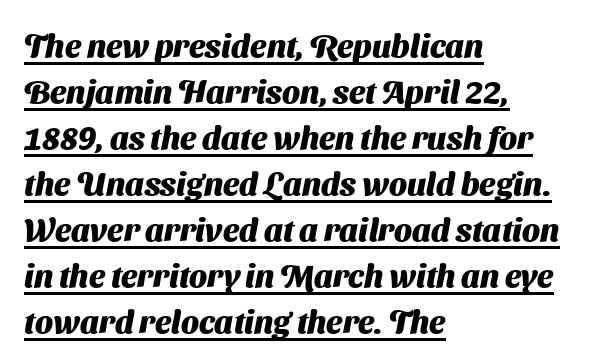
Line beginnings align vertically; line endings do not. In terms of weight, the rendering is a true, heavy bold. What stands out about the letter spacing? Nothing — it is the standard amount. Check where the strokes stop: nothing finishes them off — pure sans. Think of a printed novel: that variable character pitch is what you see here. This block has exactly the height ordinary leading produces.
